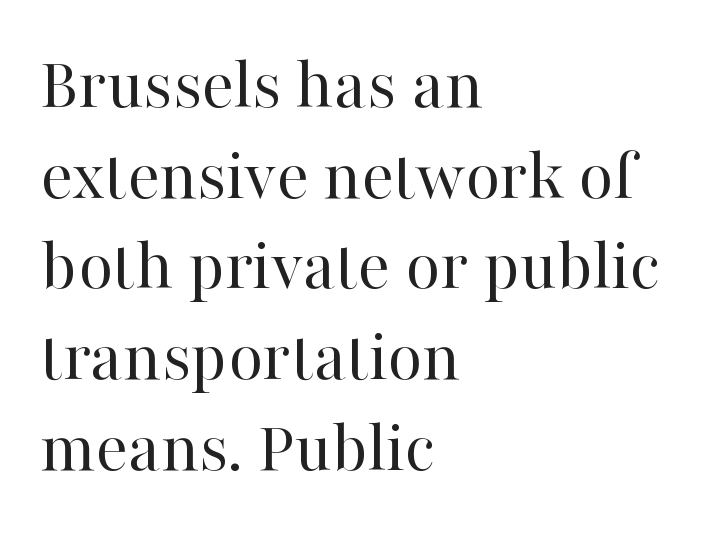
{"serif": "yes", "italic": "no", "bold": "no", "weight": "regular", "width": "normal", "stroke_contrast": "high", "x_height": "medium", "monospaced": "no", "underline": "no", "align": "left", "line_spacing_ratio": 1.21, "letter_spacing": "normal", "letter_spacing_em": 0.0, "glyph_px": 75}
